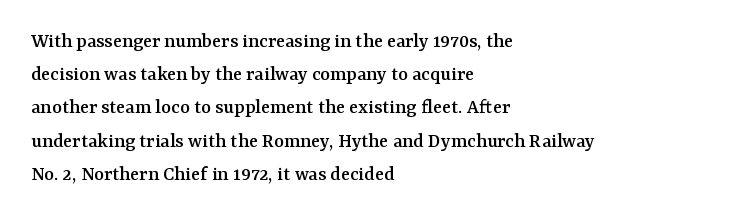
The tracking reads as untouched default to a designer's eye. Anything drawn beneath the words? Only blank space. Leading: standard. The lettering holds an erect, upright posture throughout.
